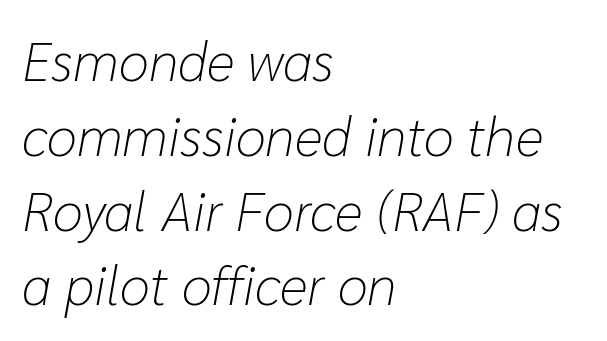
The image shows 55 px light type, italic (leaning right); set left-aligned, normal line spacing (1.36x), normal letter spacing, not underlined; low stroke contrast and a medium x-height.
